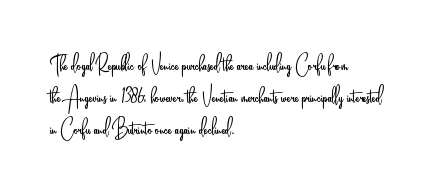
No letter is thick-stroked: the sample isn't bold. This sample uses plain, unmodified letter spacing. These lines stack with their left ends in a neat column. The gap between lines stays unmarked.
